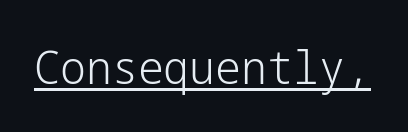
The image shows 46 px light sans-serif type, upright; set normal letter spacing, underlined; low stroke contrast and a medium x-height.
